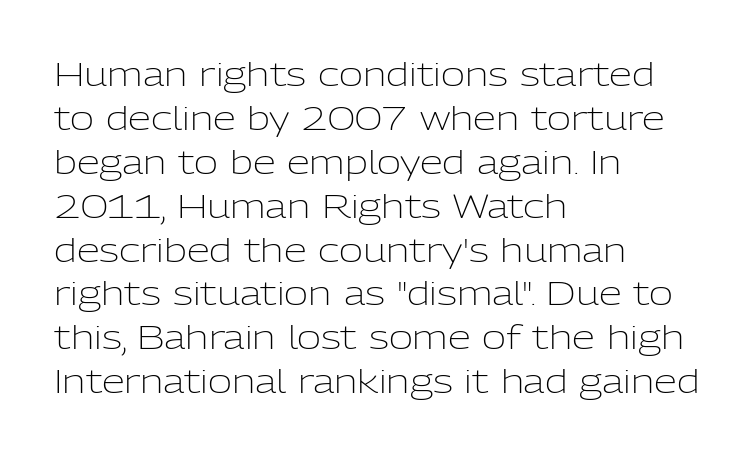
Q: Is the text bold? A: No.
Q: Is the text italic (slanted)? A: No, it is upright.
Q: Is the typeface a serif or a sans-serif typeface? A: Sans-serif.
Q: Is the text underlined? A: No.
Q: How is the paragraph aligned? A: Left-aligned.
Q: Is the spacing between letters normal or unusually wide? A: Normal.
Q: Is the spacing between lines tight, normal or loose? A: Normal.
Q: Width (condensed, normal, or wide)? A: Normal.
Q: Stroke contrast? A: Low.
Q: x-height? A: Medium.
Q: Monospaced? A: No.
